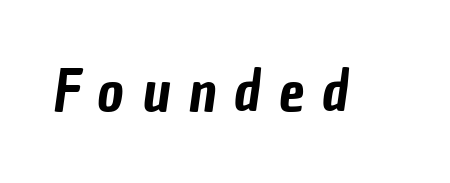
A typesetter would call this proportional, since set widths differ per character. Descenders hang freely into open space. Classification — sans serif. Short note: letters widely spaced.
